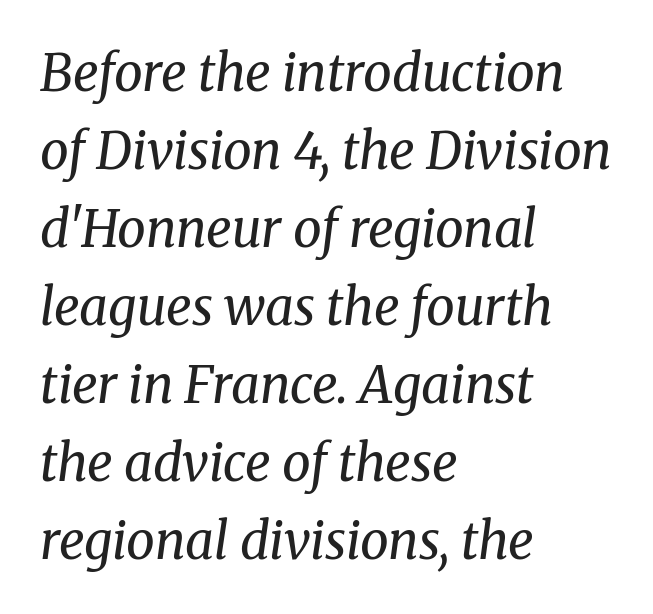
The image shows 51 px regular-weight serif type, italic (leaning right); set left-aligned, normal line spacing (1.53x), normal letter spacing, not underlined; medium stroke contrast and a medium x-height.
